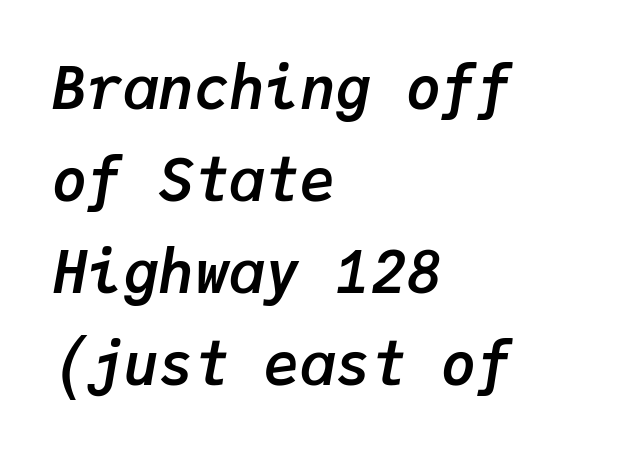
Glance below the letters and you will spot only blank space. The letters are slanted; this is an italic face. Successive baselines arrive at the customary interval. Chunky letters — that's bold for sure.
